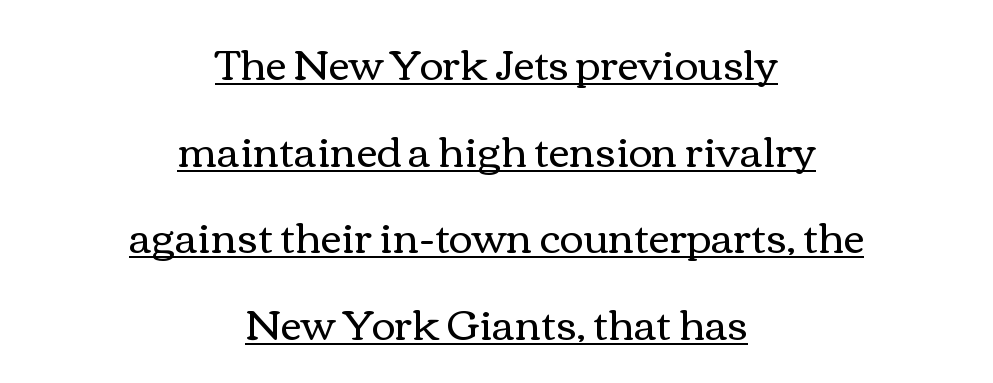
Q: Is the text bold? A: No.
Q: Is the text italic (slanted)? A: No, it is upright.
Q: Is the text underlined? A: Yes.
Q: How is the paragraph aligned? A: Centered.
Q: Is the spacing between letters normal or unusually wide? A: Normal.
Q: Is the spacing between lines tight, normal or loose? A: Loose.
Q: Width (condensed, normal, or wide)? A: Wide.
Q: x-height? A: Medium.
Q: Monospaced? A: No.
